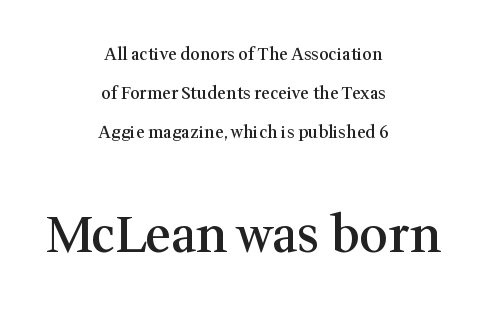
The image shows 50 px semibold serif type, upright; set centered, loose line spacing (2.29x), normal letter spacing, not underlined; the second (bottom) block is 2.94x larger; medium stroke contrast and a medium x-height.
